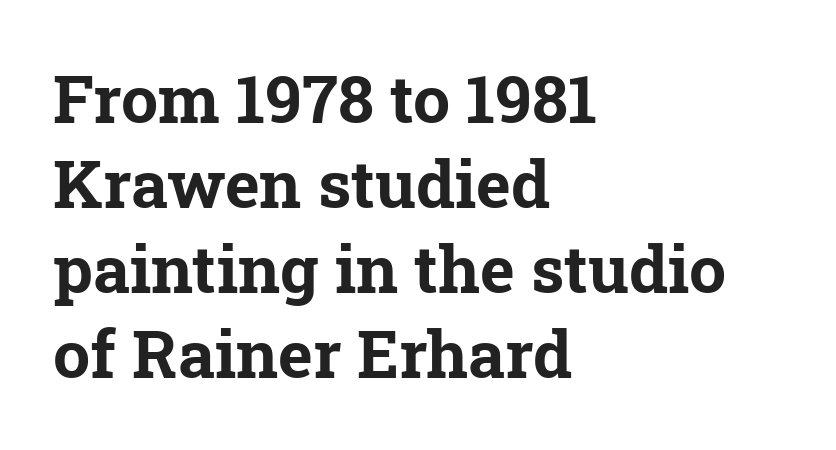
Q: Is the text bold? A: Yes.
Q: Is the typeface a serif or a sans-serif typeface? A: Serif.
Q: Is the text underlined? A: No.
Q: How is the paragraph aligned? A: Left-aligned.
Q: Is the spacing between letters normal or unusually wide? A: Normal.
Q: Is the spacing between lines tight, normal or loose? A: Normal.
Q: Width (condensed, normal, or wide)? A: Normal.
Q: Stroke contrast? A: Low.
Q: x-height? A: Medium.
Q: Monospaced? A: No.
